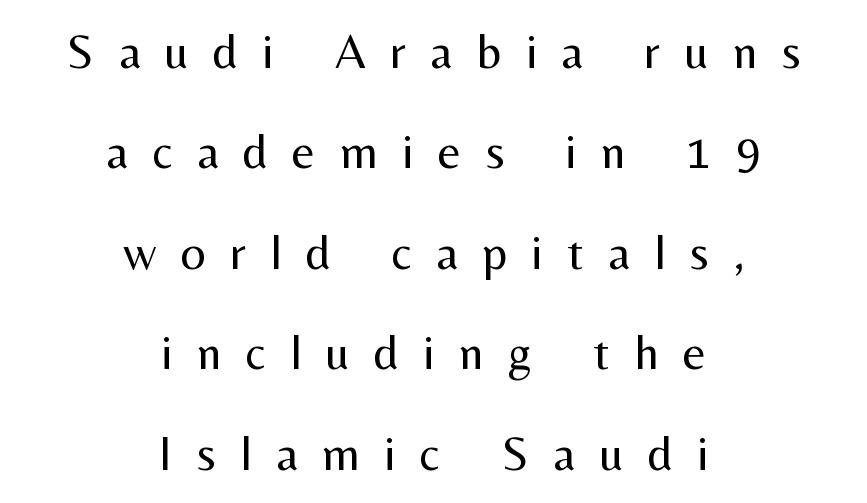
Check the space under the baseline: it is left empty. On a weight scale, this lands at 450 or below. Note: no serifs on the glyphs. This sample has the flowing, uneven cadence of proportional lettering. Leftover space on each line is divided equally before and after the words. Baseline-to-baseline distance is far greater than the letter height.
